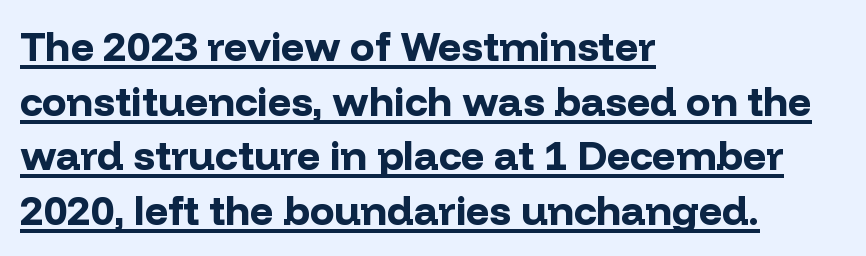
Q: Is the text bold? A: Yes.
Q: Is the text italic (slanted)? A: No, it is upright.
Q: Is the typeface a serif or a sans-serif typeface? A: Sans-serif.
Q: Is the text underlined? A: Yes.
Q: How is the paragraph aligned? A: Left-aligned.
Q: Is the spacing between letters normal or unusually wide? A: Normal.
Q: Is the spacing between lines tight, normal or loose? A: Normal.
Q: Width (condensed, normal, or wide)? A: Normal.
Q: Stroke contrast? A: Low.
Q: x-height? A: Medium.
Q: Monospaced? A: No.
